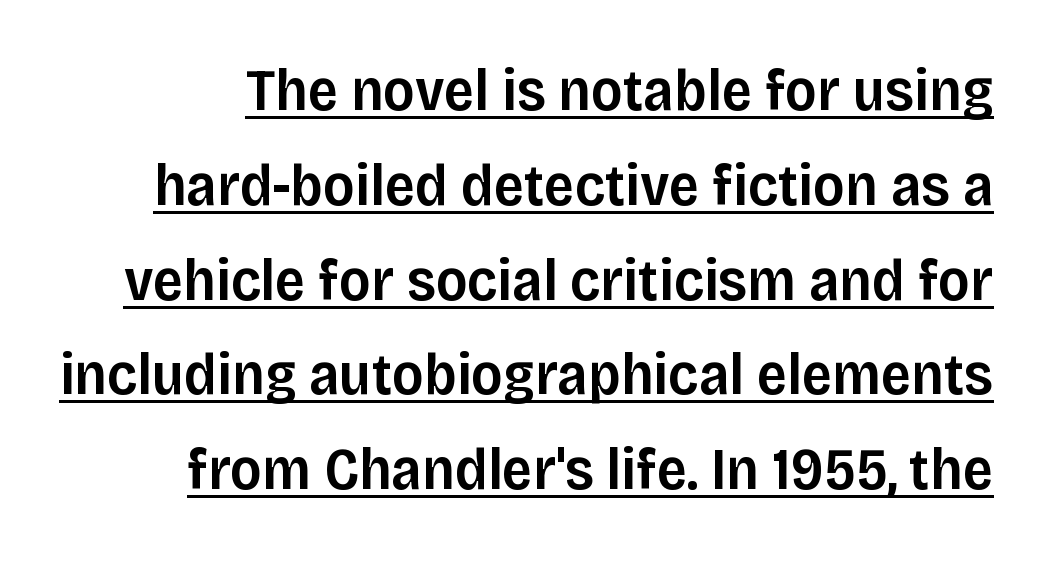
Spacing verdict: proportional, widths tailored to each character. The type family on display is of the sans-serif kind. As a designer I'd log this as weight 600, semibold. Every stem runs plumb, perpendicular to the baseline.
